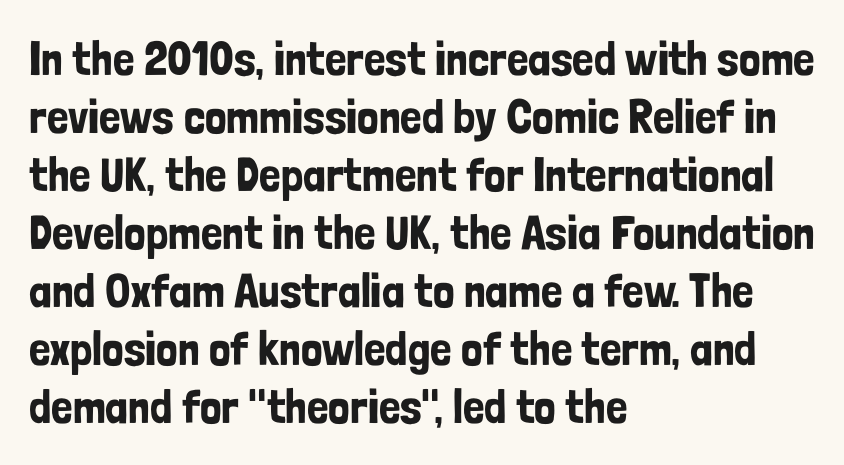
The image shows 48 px condensed sans-serif type, upright; set left-aligned, line spacing 1.21x, normal letter spacing, not underlined; low stroke contrast and a medium x-height.
